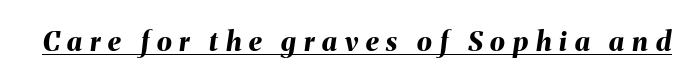
Q: Is the text bold? A: Yes.
Q: Is the text italic (slanted)? A: Yes, it leans right by about 8 degrees.
Q: Is the text underlined? A: Yes.
Q: Is the spacing between letters normal or unusually wide? A: Unusually wide.
